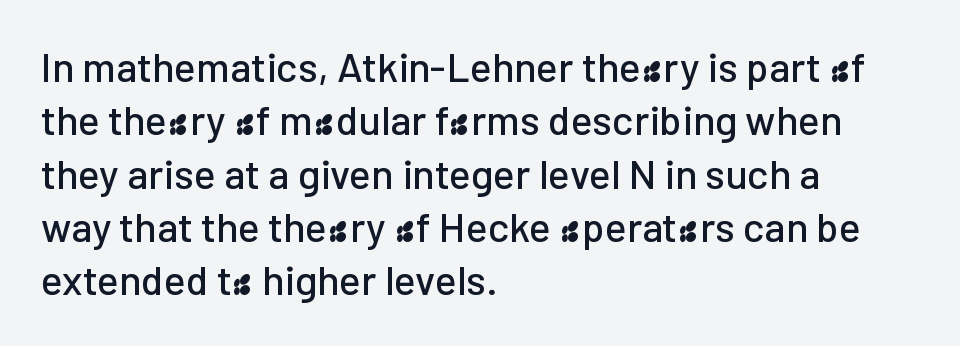
The lettering stays uniformly vertical, giving the passage a roman look. Tracking here is standard; glyphs follow each other at the usual distance. The gap between lines stays unmarked. Serif or sans? Sans — the stroke terminals are bare. Compared with a centered layout, this one pins lines to the left instead. You could not count columns in this text — the font is proportionally spaced.
